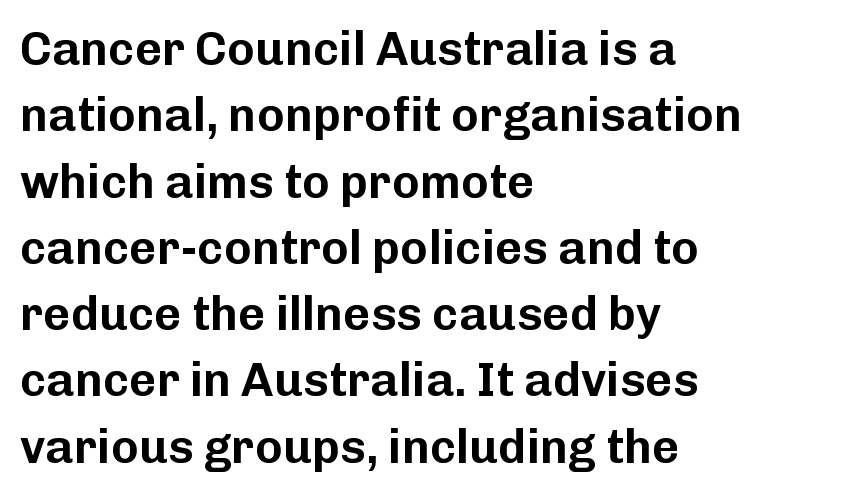
{"serif": "no", "italic": "no", "width": "normal", "stroke_contrast": "low", "x_height": "medium", "monospaced": "no", "underline": "no", "align": "left", "line_spacing": "normal", "line_spacing_ratio": 1.41, "letter_spacing": "normal", "letter_spacing_em": 0.0, "glyph_px": 47}
